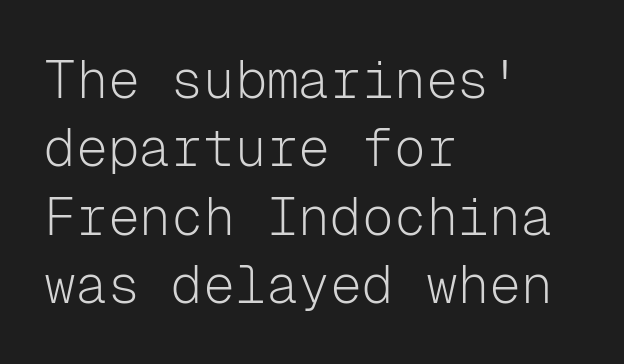
The image shows 53 px light sans-serif type, upright, monospaced; set left-aligned, normal line spacing (1.29x), normal letter spacing, not underlined; low stroke contrast and a medium x-height.
